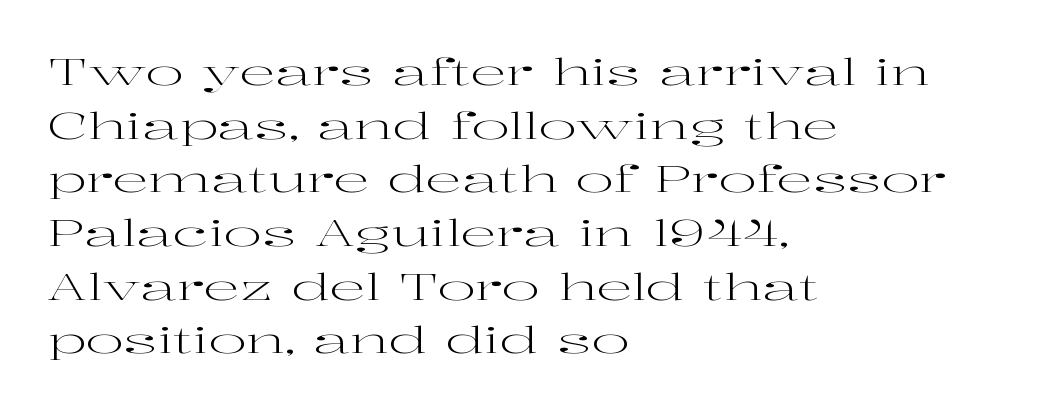
The image shows 36 px regular-weight, wide serif type, upright; set left-aligned, normal line spacing (1.49x), normal letter spacing, not underlined; high stroke contrast and a medium x-height.
